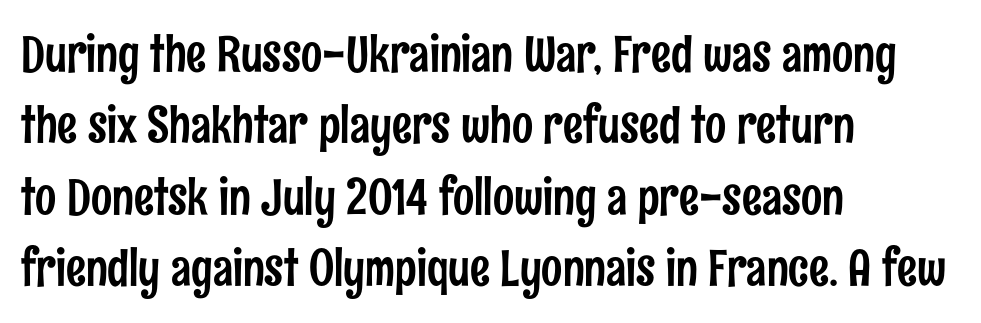
Q: Is the text italic (slanted)? A: No, it is upright.
Q: Is the typeface a serif or a sans-serif typeface? A: Sans-serif.
Q: Is the text underlined? A: No.
Q: How is the paragraph aligned? A: Left-aligned.
Q: Is the spacing between letters normal or unusually wide? A: Normal.
Q: Is the spacing between lines tight, normal or loose? A: Normal.
Q: Width (condensed, normal, or wide)? A: Condensed.
Q: Stroke contrast? A: Low.
Q: x-height? A: Medium.
Q: Monospaced? A: No.
